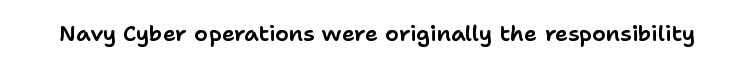
Q: Is the text italic (slanted)? A: No, it is upright.
Q: Is the text underlined? A: No.
Q: Is the spacing between letters normal or unusually wide? A: Normal.
